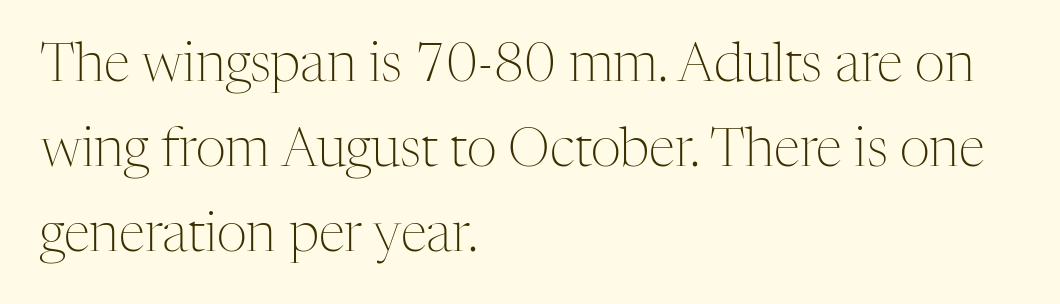
The image shows 53 px light serif type, upright; set left-aligned, normal line spacing (1.6x), normal letter spacing, not underlined; medium stroke contrast and a medium x-height.
